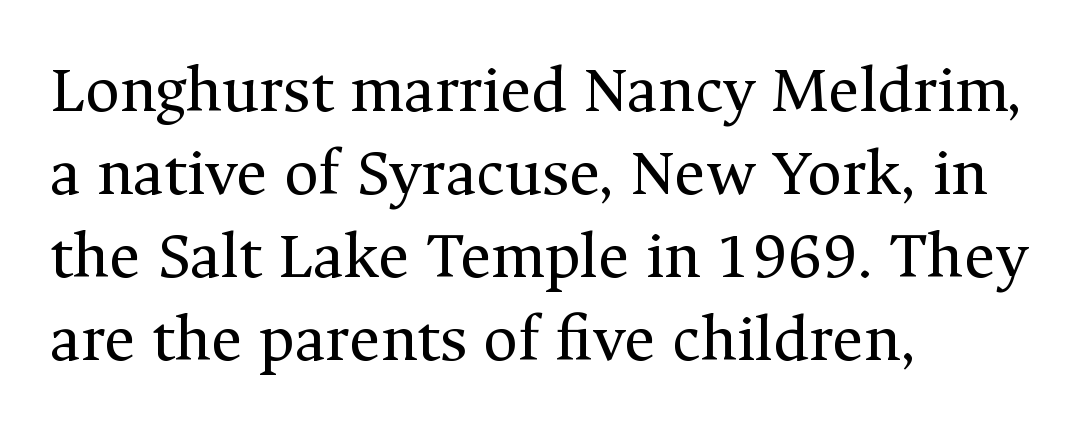
Q: Is the text bold? A: No.
Q: Is the text italic (slanted)? A: No, it is upright.
Q: Is the typeface a serif or a sans-serif typeface? A: Serif.
Q: Is the text underlined? A: No.
Q: How is the paragraph aligned? A: Left-aligned.
Q: Is the spacing between letters normal or unusually wide? A: Normal.
Q: Width (condensed, normal, or wide)? A: Normal.
Q: Stroke contrast? A: Medium.
Q: x-height? A: Medium.
Q: Monospaced? A: No.
